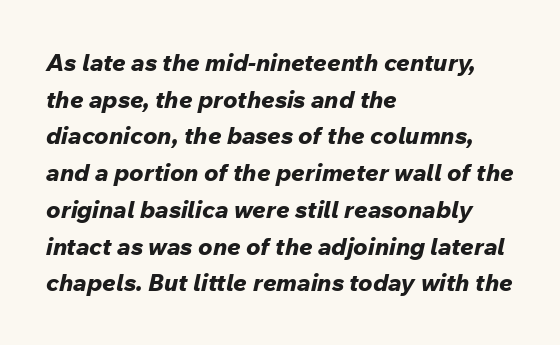
Q: Is the text bold? A: Yes.
Q: Is the text italic (slanted)? A: Yes, it leans right by about 12 degrees.
Q: Is the text underlined? A: No.
Q: How is the paragraph aligned? A: Left-aligned.
Q: Is the spacing between letters normal or unusually wide? A: Normal.
Q: Is the spacing between lines tight, normal or loose? A: Normal.
